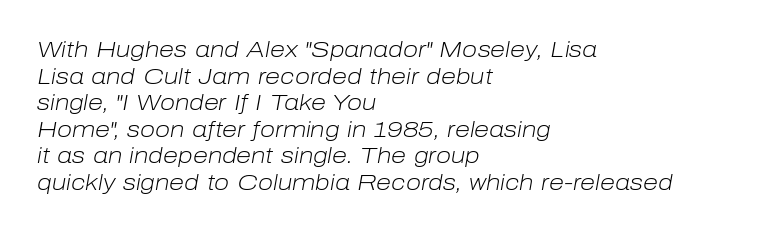
Q: Is the text bold? A: No.
Q: Is the text italic (slanted)? A: Yes, it leans right by about 10 degrees.
Q: Is the text underlined? A: No.
Q: How is the paragraph aligned? A: Left-aligned.
Q: Is the spacing between letters normal or unusually wide? A: Normal.
